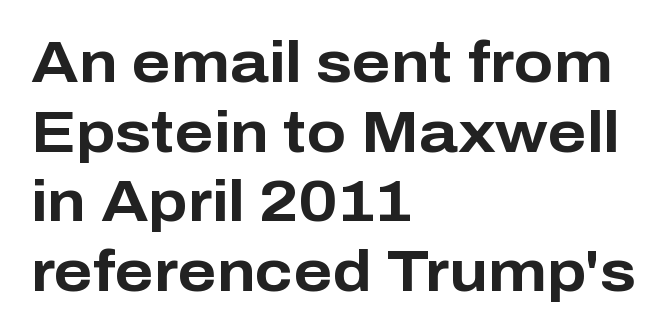
The image shows 58 px bold sans-serif type, upright; set left-aligned, line spacing 1.2x, normal letter spacing, not underlined; low stroke contrast and a medium x-height.
